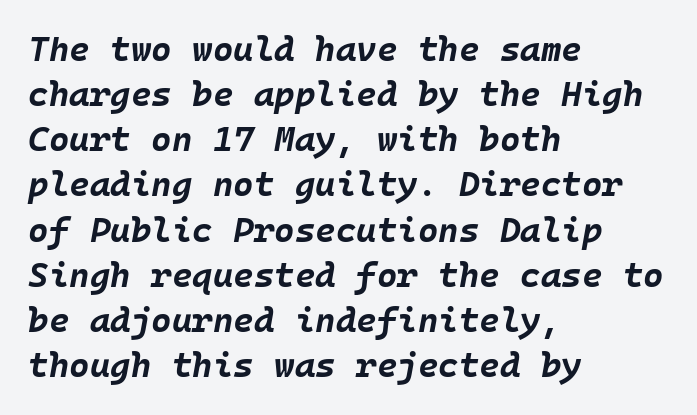
Q: Is the text bold? A: Yes.
Q: Is the text italic (slanted)? A: Yes, it leans right by about 10 degrees.
Q: Is the text underlined? A: No.
Q: How is the paragraph aligned? A: Left-aligned.
Q: Is the spacing between letters normal or unusually wide? A: Normal.
Q: Is the spacing between lines tight, normal or loose? A: Normal.
Q: Width (condensed, normal, or wide)? A: Normal.
Q: Stroke contrast? A: Low.
Q: x-height? A: Large.
